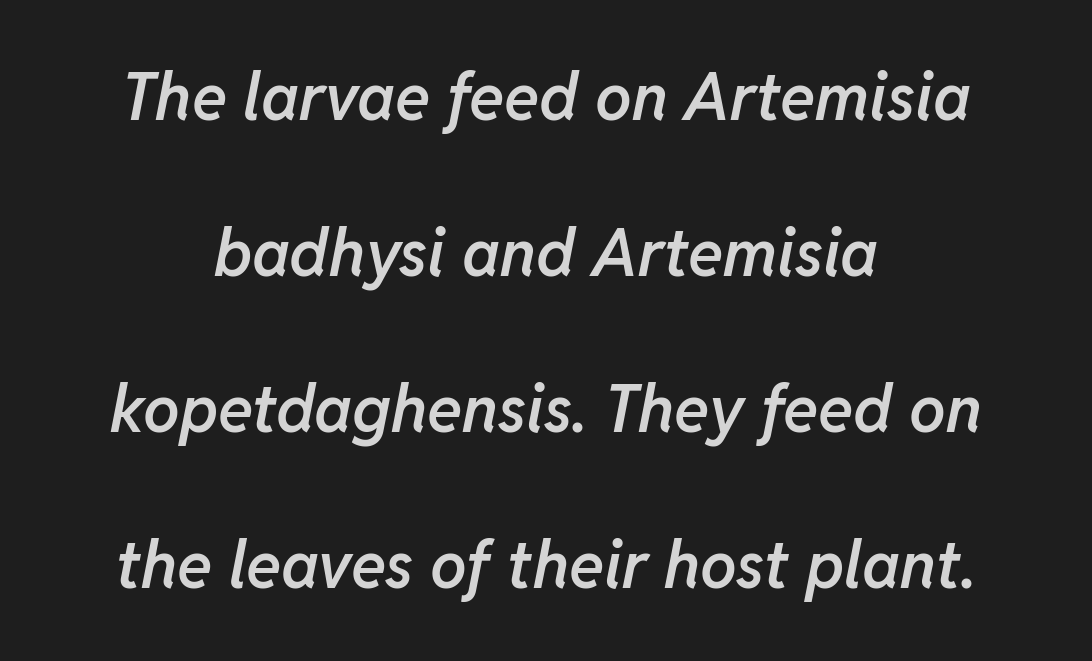
{"italic": "yes", "lean": "right", "slant_degrees": 11, "bold": "semi", "weight": "semibold", "width": "normal", "stroke_contrast": "low", "x_height": "medium", "monospaced": "no", "underline": "no", "align": "center", "line_spacing": "loose", "line_spacing_ratio": 2.4, "letter_spacing": "normal", "letter_spacing_em": 0.0, "glyph_px": 65}
